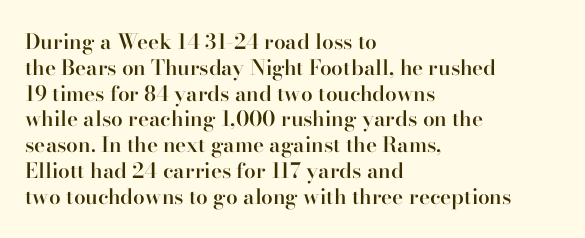
{"italic": "no", "bold": "semi", "underline": "no", "align": "left", "line_spacing_ratio": 1.23, "letter_spacing": "normal", "letter_spacing_em": 0.0, "glyph_px": 21}
